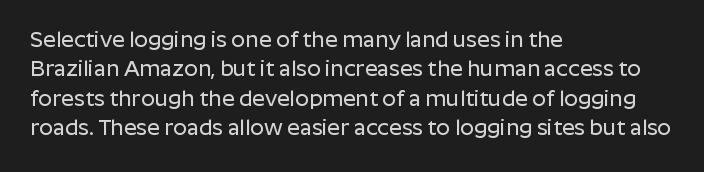
Reading down the block, your eye returns to a fixed left position each line. The type sits square on the baseline with zero lean. The space directly below the letters is spotless. Notice how descenders clear the ascenders below comfortably — that's standard leading. Each word holds together tightly as a unit, with standard inter-letter gaps.
